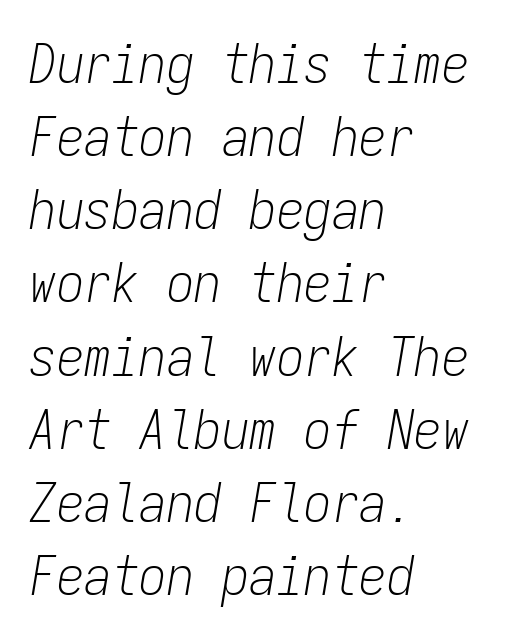
{"italic": "yes", "lean": "right", "slant_degrees": 9, "bold": "no", "weight": "light", "width": "condensed", "stroke_contrast": "low", "x_height": "medium", "monospaced": "yes", "underline": "no", "align": "left", "line_spacing": "normal", "line_spacing_ratio": 1.33, "letter_spacing": "normal", "letter_spacing_em": 0.0, "glyph_px": 55}
